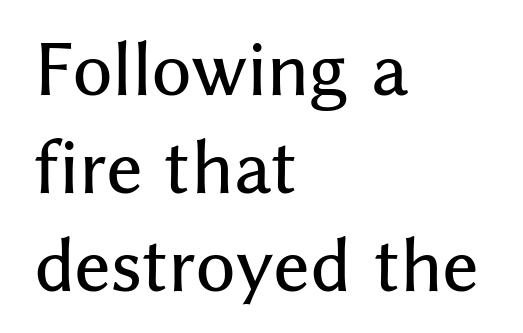
Q: Is the text italic (slanted)? A: No, it is upright.
Q: Is the typeface a serif or a sans-serif typeface? A: Sans-serif.
Q: Is the text underlined? A: No.
Q: How is the paragraph aligned? A: Left-aligned.
Q: Is the spacing between letters normal or unusually wide? A: Normal.
Q: Is the spacing between lines tight, normal or loose? A: Normal.
Q: Width (condensed, normal, or wide)? A: Normal.
Q: Stroke contrast? A: Medium.
Q: x-height? A: Medium.
Q: Monospaced? A: No.
